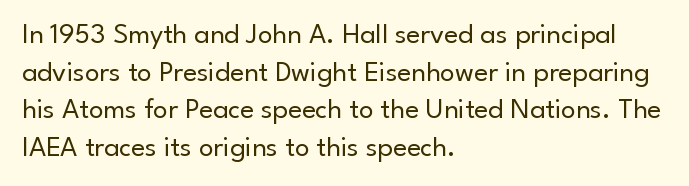
The image shows 29 px regular-weight sans-serif type, upright; set left-aligned, normal line spacing (1.3x), normal letter spacing, not underlined; low stroke contrast and a small x-height.
